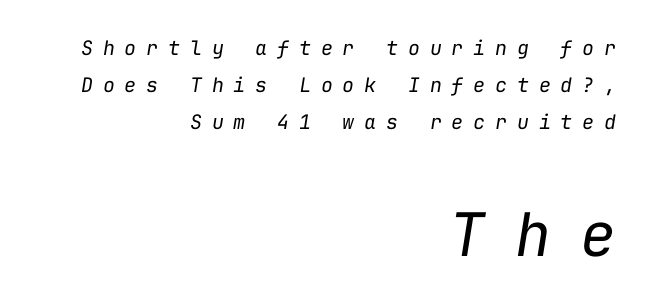
{"italic": "yes", "lean": "right", "slant_degrees": 9, "bold": "no", "weight": "regular", "width": "normal", "stroke_contrast": "low", "x_height": "medium", "monospaced": "yes", "underline": "no", "align": "right", "line_spacing_ratio": 1.86, "letter_spacing": "wide", "letter_spacing_em": 0.49, "larger_block": "second", "size_ratio": 3.0, "glyph_px": 60}
